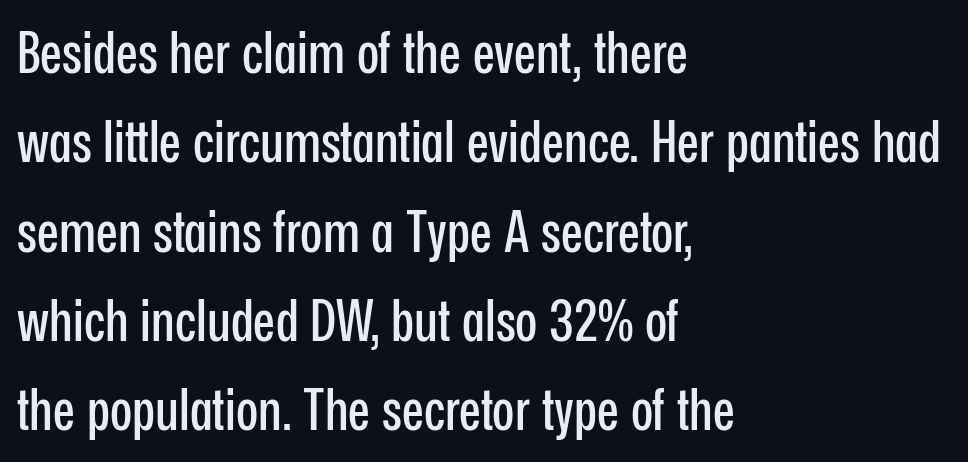
Q: Is the text italic (slanted)? A: No, it is upright.
Q: Is the typeface a serif or a sans-serif typeface? A: Sans-serif.
Q: Is the text underlined? A: No.
Q: How is the paragraph aligned? A: Left-aligned.
Q: Is the spacing between letters normal or unusually wide? A: Normal.
Q: Is the spacing between lines tight, normal or loose? A: Normal.
Q: Width (condensed, normal, or wide)? A: Condensed.
Q: Stroke contrast? A: Low.
Q: x-height? A: Medium.
Q: Monospaced? A: No.
